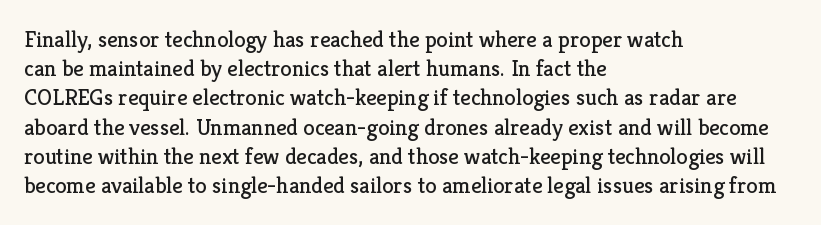
The image shows 23 px text type, upright; set left-aligned, normal line spacing (1.27x), normal letter spacing, not underlined.
